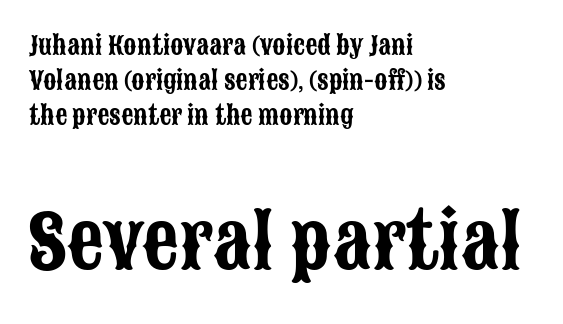
Letterform terminals end flat and unadorned throughout the passage. Successive baselines arrive at the customary interval. This sample uses an upright cut, with every glyph sitting square on the baseline. The rendering keeps characters at their native spacing. The more generous point size was reserved for the lower chunk. The rendering uses natural spacing where letterforms have individual widths.
